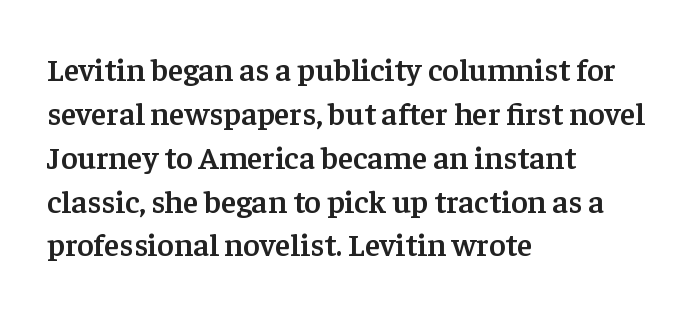
The image shows 32 px semibold serif type, upright; set left-aligned, normal line spacing (1.37x), normal letter spacing, not underlined; low stroke contrast and a medium x-height.
